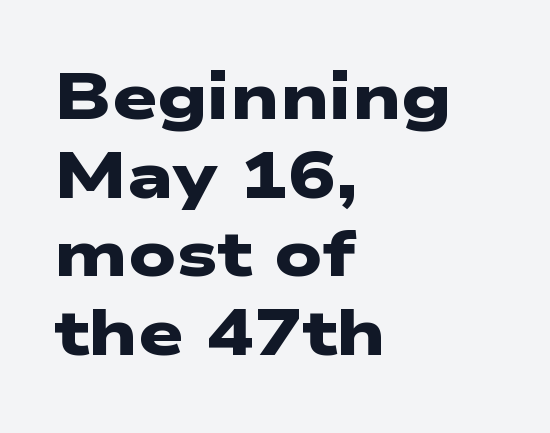
The rag falls on the right side of this text block. There is no visible air inserted between adjacent glyphs. Plenty of ink on the page — the face is bold. Note: no serifs on the glyphs.
